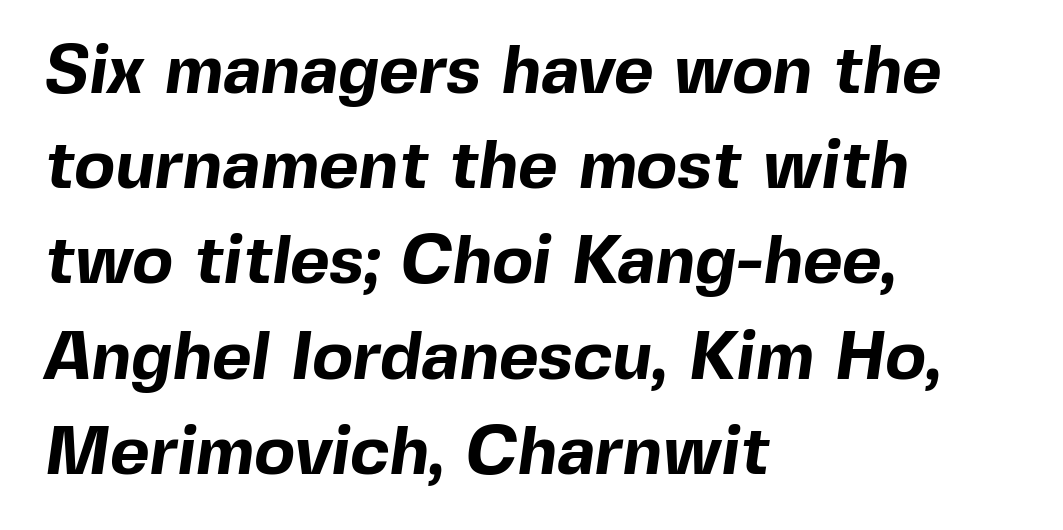
The image shows 68 px bold sans-serif type; set left-aligned, normal line spacing (1.4x), normal letter spacing, not underlined; a medium x-height.
